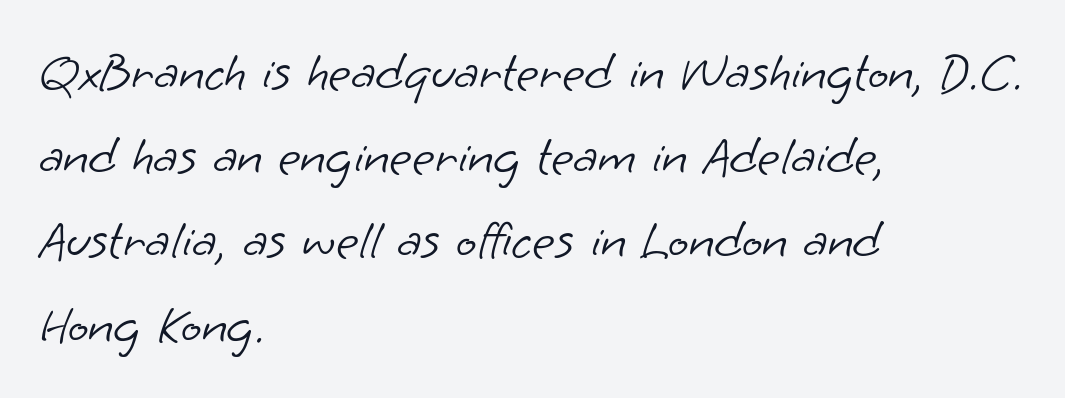
The characters display no serif detailing; their extremities are plain. A typesetter would call this zero additional tracking. If you measured baseline to baseline, you'd find a middling distance. Which margin do the lines hug? The left one — the right edge is uneven.
